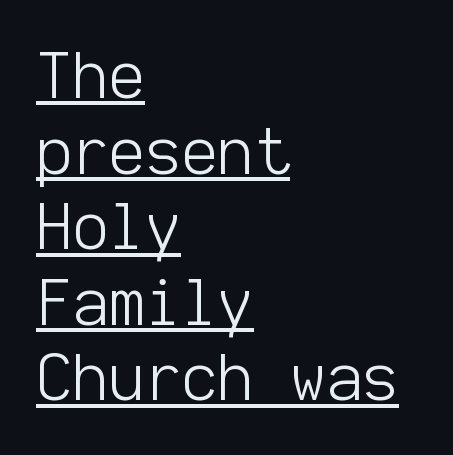
Q: Is the text bold? A: No.
Q: Is the text italic (slanted)? A: No, it is upright.
Q: Is the typeface a serif or a sans-serif typeface? A: Sans-serif.
Q: Is the text underlined? A: Yes.
Q: How is the paragraph aligned? A: Left-aligned.
Q: Is the spacing between letters normal or unusually wide? A: Normal.
Q: Width (condensed, normal, or wide)? A: Normal.
Q: Stroke contrast? A: Low.
Q: x-height? A: Medium.
Q: Monospaced? A: Yes.
